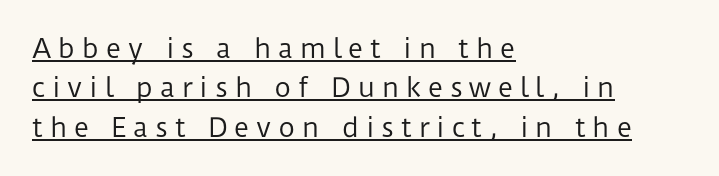
Q: Is the text bold? A: No.
Q: Is the text italic (slanted)? A: No, it is upright.
Q: Is the text underlined? A: Yes.
Q: How is the paragraph aligned? A: Left-aligned.
Q: Is the spacing between letters normal or unusually wide? A: Unusually wide.
Q: Is the spacing between lines tight, normal or loose? A: Normal.
